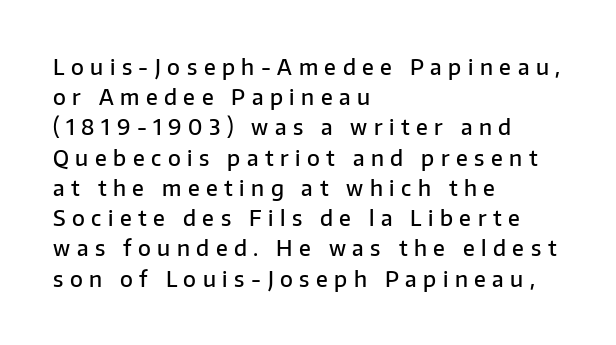
Q: Is the text bold? A: Semi-bold.
Q: Is the text italic (slanted)? A: No, it is upright.
Q: Is the text underlined? A: No.
Q: How is the paragraph aligned? A: Left-aligned.
Q: Is the spacing between letters normal or unusually wide? A: Unusually wide.
Q: Is the spacing between lines tight, normal or loose? A: Normal.
